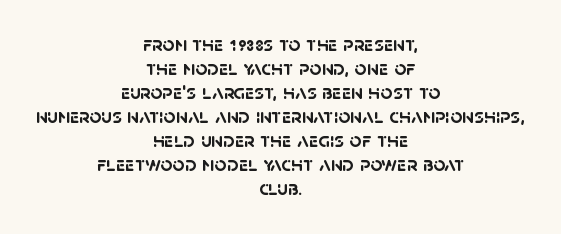
The image shows 21 px bold type; set centered, tight line spacing (1.14x), normal letter spacing, not underlined.
